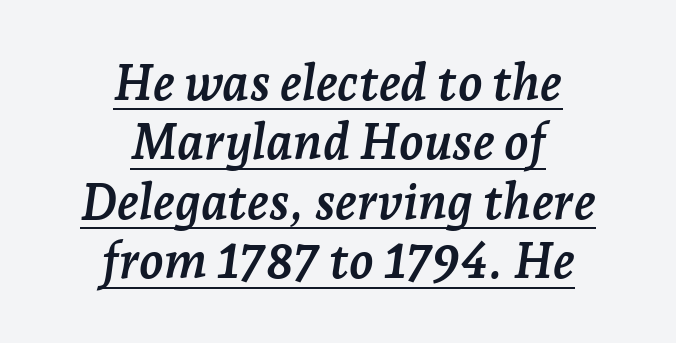
{"serif": "yes", "italic": "yes", "lean": "right", "slant_degrees": 7, "bold": "yes", "weight": "semibold", "width": "normal", "stroke_contrast": "low", "x_height": "medium", "monospaced": "no", "underline": "yes", "align": "center", "line_spacing_ratio": 1.19, "letter_spacing": "normal", "letter_spacing_em": 0.0, "glyph_px": 50}
